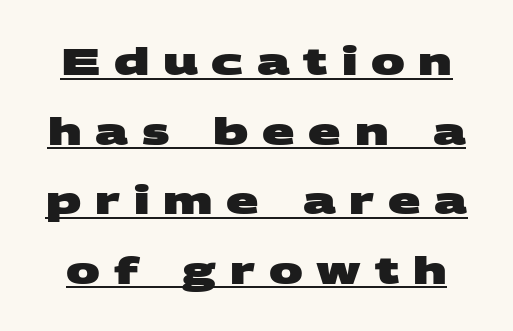
Its strokes are broad and dark, the hallmark of bold type. These lines have a slow, spaced-out rhythm from letter to letter. I'd call this a sans setting — the letters go barefoot. Spacing verdict: proportional, widths tailored to each character. Like a heading marked for emphasis, these lines bear an underscore.
